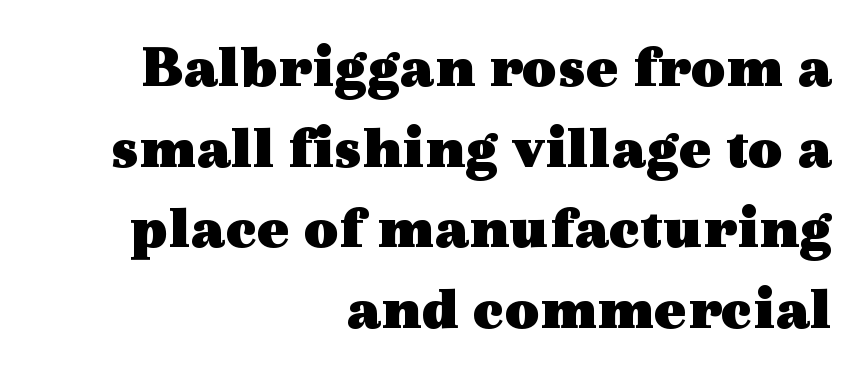
Yep, those are serifs on the letters. The glyphs have the mass of a bold cut. Every row of glyphs terminates at an identical x-position on the right. This sample has the flowing, uneven cadence of proportional lettering. Words appear dense and cohesive because spacing is normal.
